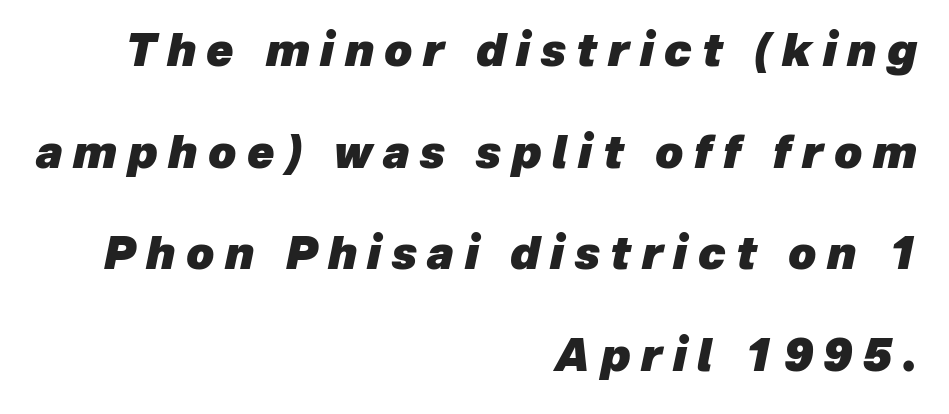
The image shows 44 px heavy type, italic (leaning right); set right-aligned, loose line spacing (2.31x), unusually wide letter spacing (+0.24 em), not underlined; low stroke contrast and a medium x-height.
